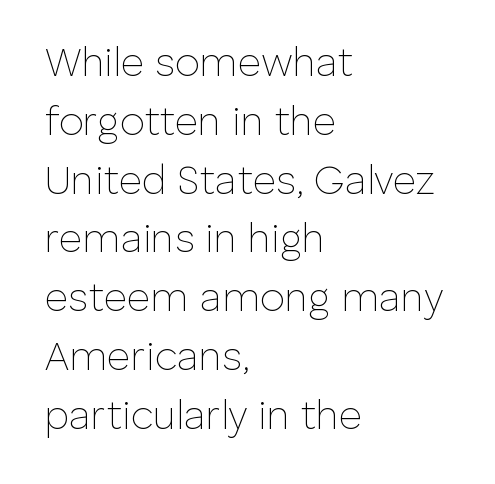
The rendering keeps characters at their native spacing. These lines sit exactly where default settings would place them. Has an underline been added? It has not. Each letter's strokes conclude bluntly, with no projecting serifs. The text block is weighted toward the left margin, trailing off unevenly rightward. The passage shown is typed in a proportional face where columns would drift.
